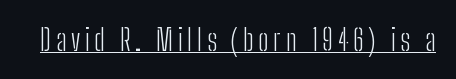
Q: Is the text bold? A: No.
Q: Is the text italic (slanted)? A: No, it is upright.
Q: Is the typeface a serif or a sans-serif typeface? A: Sans-serif.
Q: Is the text underlined? A: Yes.
Q: Width (condensed, normal, or wide)? A: Condensed.
Q: Stroke contrast? A: Low.
Q: x-height? A: Medium.
Q: Monospaced? A: No.
